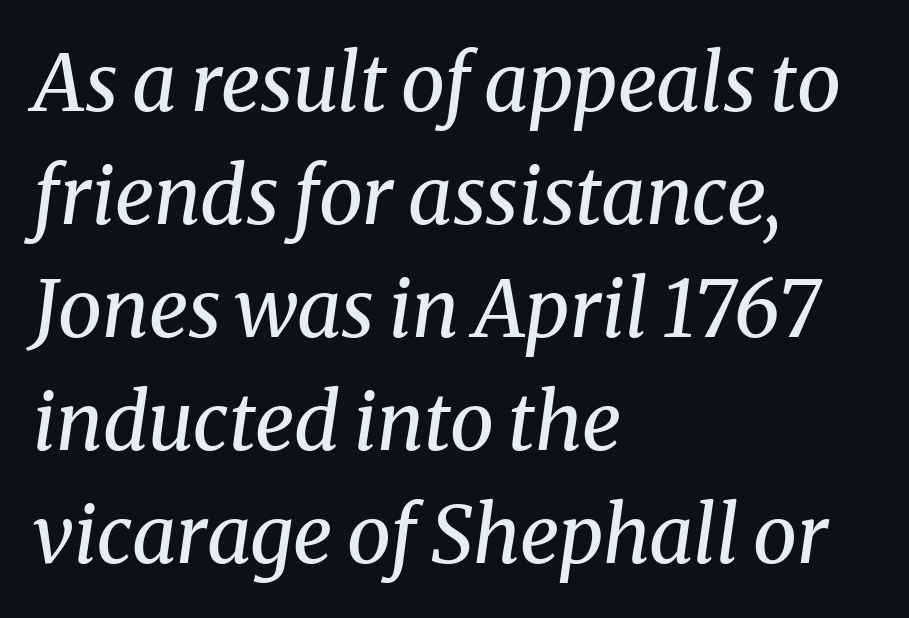
{"serif": "yes", "italic": "yes", "lean": "right", "slant_degrees": 8, "bold": "no", "weight": "regular", "width": "normal", "stroke_contrast": "medium", "x_height": "medium", "monospaced": "no", "underline": "no", "align": "left", "line_spacing": "normal", "line_spacing_ratio": 1.43, "letter_spacing": "normal", "letter_spacing_em": 0.0, "glyph_px": 79}
